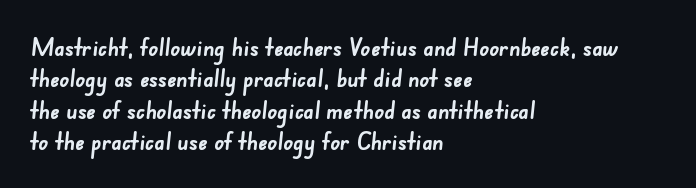
Caption: bold face, heavy strokes. The leading is moderate, giving the passage an even texture. Nobody drew a line under any word here. Visually the block forms a straight wall on the left and a jagged coastline on the right. There is no visible air inserted between adjacent glyphs.
